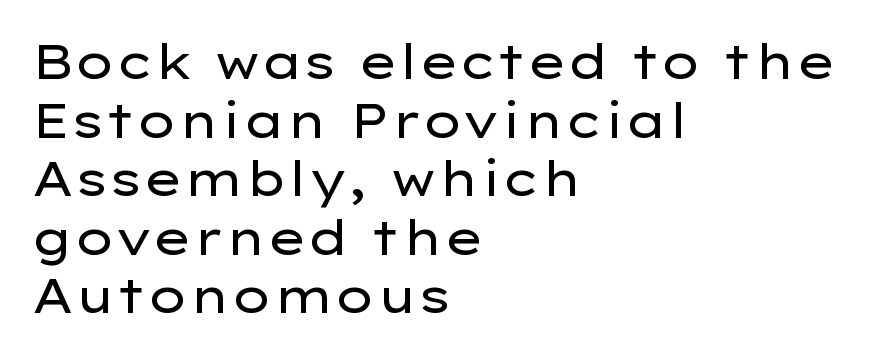
The image shows 48 px regular-weight, wide sans-serif type, upright; set left-aligned, line spacing 1.22x, normal letter spacing, not underlined; low stroke contrast and a medium x-height.
